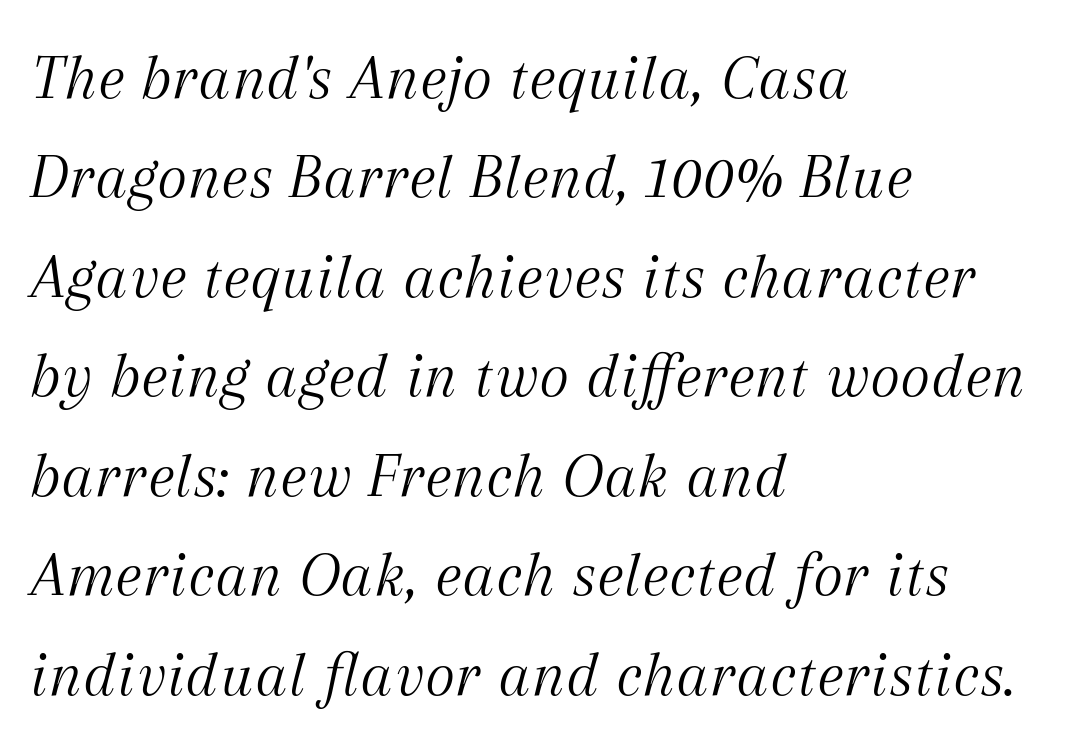
{"serif": "yes", "italic": "yes", "lean": "right", "slant_degrees": 12, "bold": "no", "weight": "light", "width": "normal", "stroke_contrast": "medium", "x_height": "medium", "monospaced": "no", "underline": "no", "align": "left", "line_spacing": "normal", "line_spacing_ratio": 1.53, "letter_spacing": "normal", "letter_spacing_em": 0.0, "glyph_px": 65}
